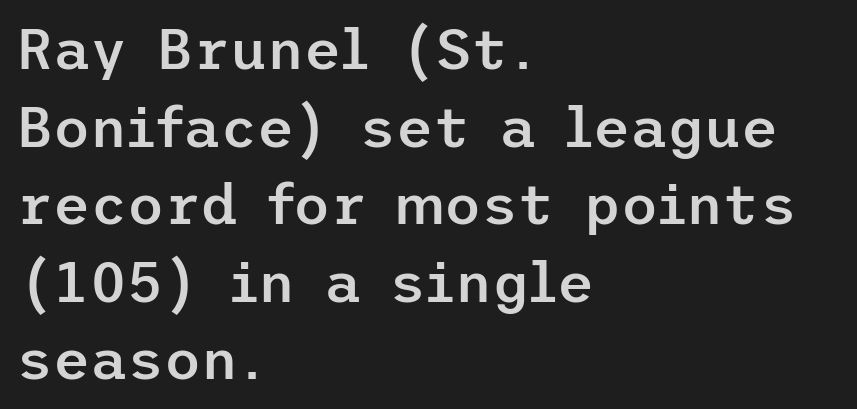
{"serif": "no", "italic": "no", "bold": "semi", "weight": "semibold", "width": "normal", "stroke_contrast": "low", "x_height": "medium", "underline": "no", "align": "left", "line_spacing": "normal", "line_spacing_ratio": 1.36, "letter_spacing": "normal", "letter_spacing_em": 0.0, "glyph_px": 57}
